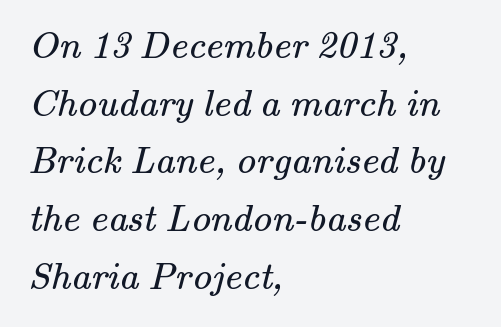
Q: Is the text bold? A: No.
Q: Is the typeface a serif or a sans-serif typeface? A: Serif.
Q: Is the text underlined? A: No.
Q: How is the paragraph aligned? A: Left-aligned.
Q: Is the spacing between letters normal or unusually wide? A: Normal.
Q: Is the spacing between lines tight, normal or loose? A: Normal.
Q: Width (condensed, normal, or wide)? A: Normal.
Q: Stroke contrast? A: Medium.
Q: x-height? A: Small.
Q: Monospaced? A: No.
